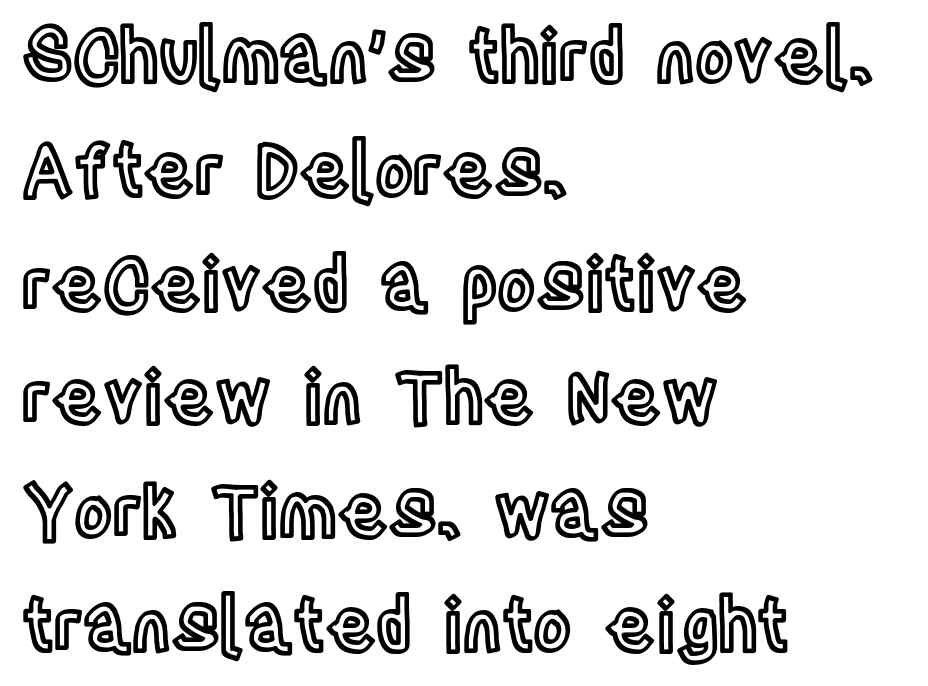
{"italic": "no", "width": "condensed", "x_height": "large", "monospaced": "no", "underline": "no", "align": "left", "line_spacing": "normal", "line_spacing_ratio": 1.58, "letter_spacing": "normal", "letter_spacing_em": 0.0, "glyph_px": 72}
